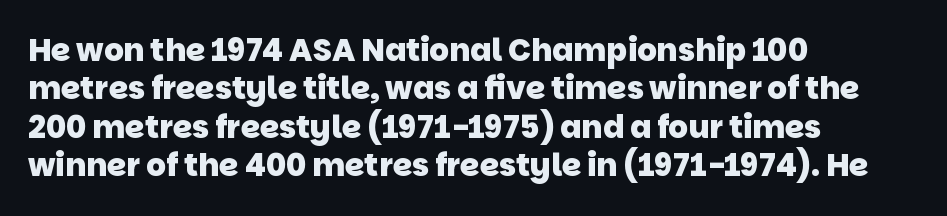
Q: Is the text bold? A: Yes.
Q: Is the typeface a serif or a sans-serif typeface? A: Sans-serif.
Q: Is the text underlined? A: No.
Q: How is the paragraph aligned? A: Left-aligned.
Q: Is the spacing between letters normal or unusually wide? A: Normal.
Q: Width (condensed, normal, or wide)? A: Normal.
Q: Stroke contrast? A: Low.
Q: x-height? A: Large.
Q: Monospaced? A: No.
